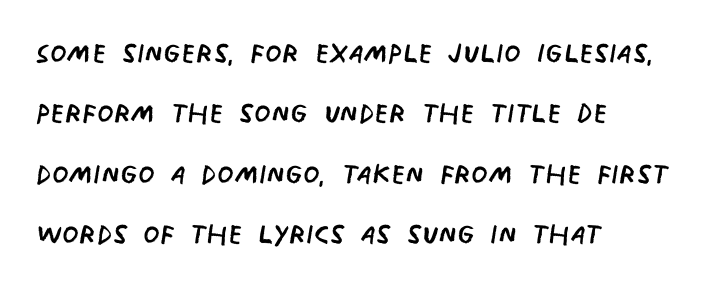
The image shows 38 px regular-weight, condensed sans-serif type; set left-aligned, normal line spacing (1.59x), normal letter spacing, not underlined; low stroke contrast and a large x-height.
